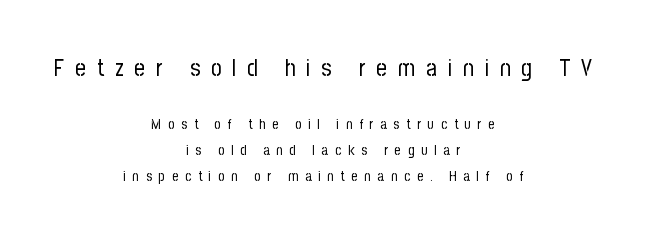
{"italic": "no", "bold": "no", "underline": "no", "align": "center", "line_spacing_ratio": 1.85, "letter_spacing": "wide", "letter_spacing_em": 0.48, "larger_block": "first", "size_ratio": 1.64, "glyph_px": 23}
